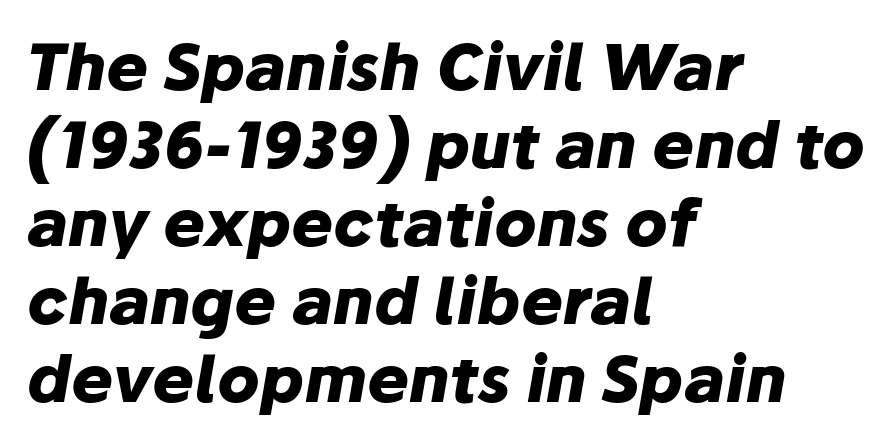
The typesetting leans heavy: a genuine bold. These lines stack with their left ends in a neat column. Varying glyph widths throughout — classic text-font behaviour. Students, note that the glyphs here touch the page at normal intervals.
